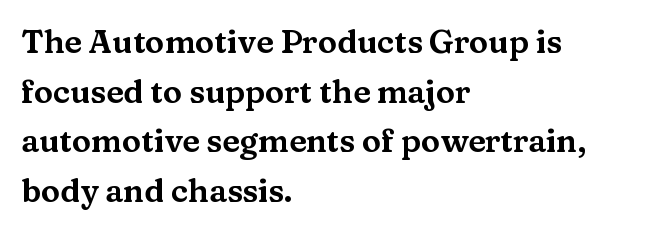
The image shows 32 px wide serif type, upright; set left-aligned, normal line spacing (1.55x), normal letter spacing, not underlined; medium stroke contrast and a medium x-height.
